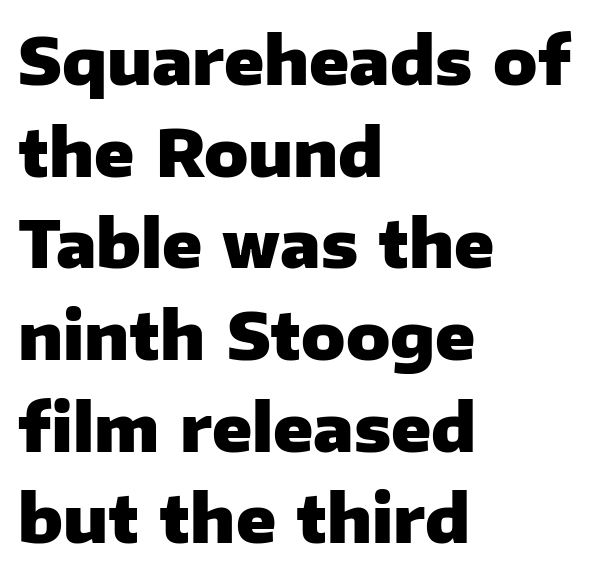
{"serif": "no", "italic": "no", "bold": "yes", "weight": "heavy", "width": "normal", "stroke_contrast": "low", "x_height": "medium", "monospaced": "no", "underline": "no", "align": "left", "line_spacing": "normal", "line_spacing_ratio": 1.41, "letter_spacing": "normal", "letter_spacing_em": 0.0, "glyph_px": 65}
